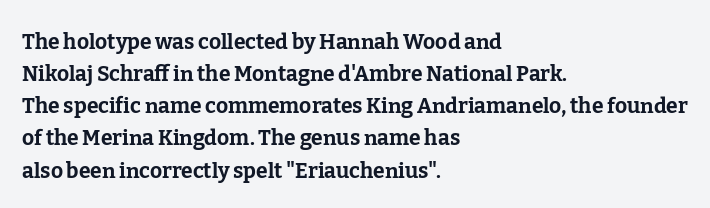
Q: Is the text bold? A: Yes.
Q: Is the text italic (slanted)? A: No, it is upright.
Q: Is the text underlined? A: No.
Q: How is the paragraph aligned? A: Left-aligned.
Q: Is the spacing between letters normal or unusually wide? A: Normal.
Q: Is the spacing between lines tight, normal or loose? A: Normal.
